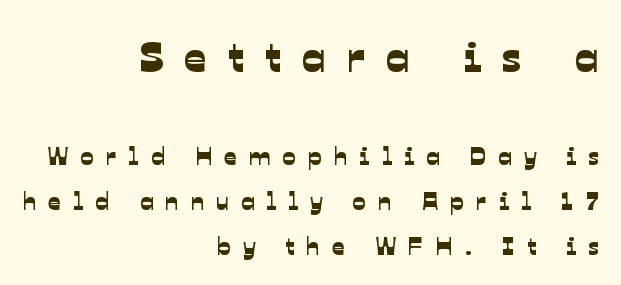
The image shows 44 px sans-serif type; set right-aligned, line spacing 1.8x, unusually wide letter spacing (+0.48 em), not underlined; the first (top) block is 1.76x larger; low stroke contrast and a medium x-height.
